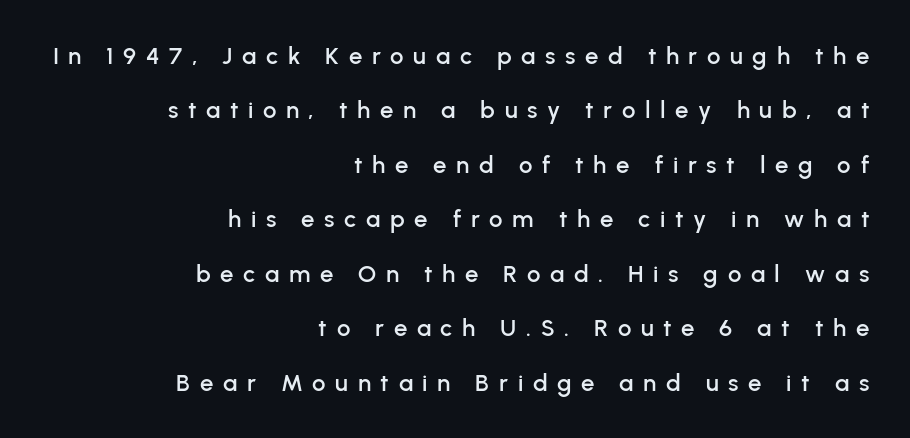
{"italic": "no", "underline": "no", "align": "right", "line_spacing": "loose", "line_spacing_ratio": 2.27, "letter_spacing": "wide", "letter_spacing_em": 0.4, "glyph_px": 24}
